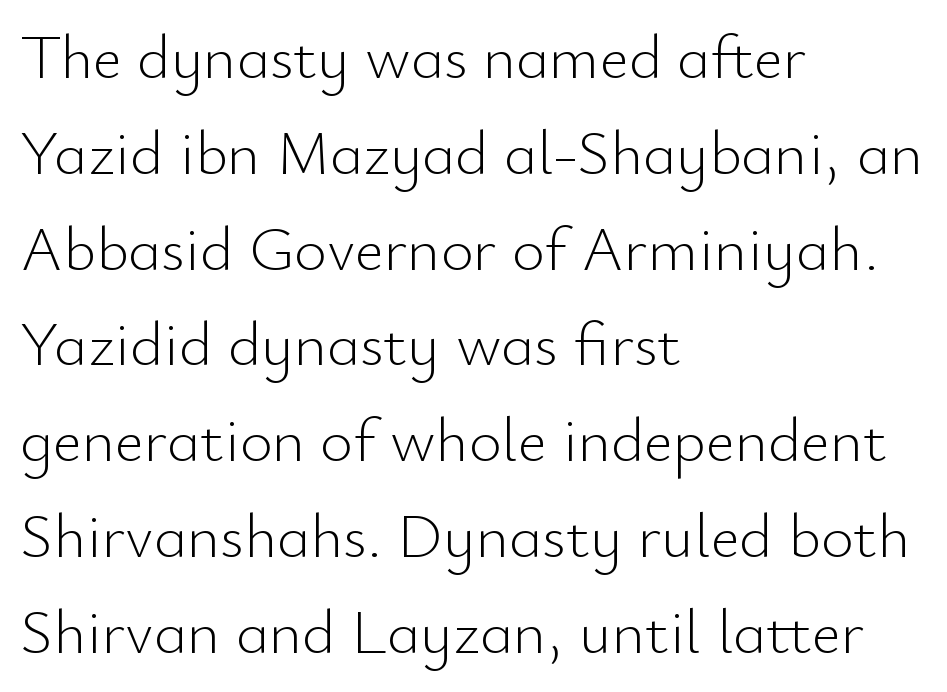
The image shows 63 px light sans-serif type, upright; set left-aligned, normal line spacing (1.52x), normal letter spacing, not underlined; low stroke contrast and a small x-height.
